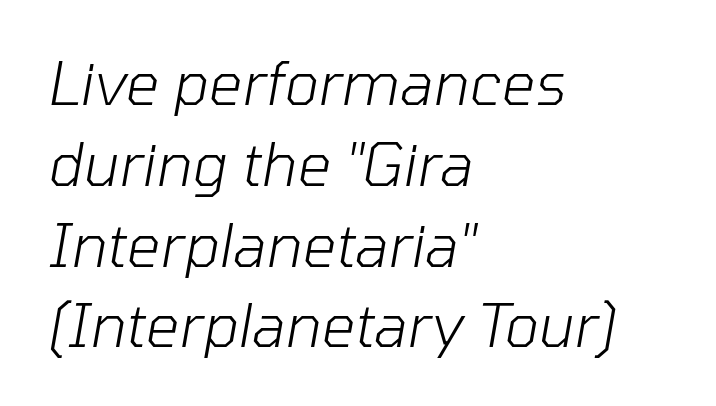
Q: Is the text bold? A: No.
Q: Is the text italic (slanted)? A: Yes, it leans right by about 10 degrees.
Q: Is the text underlined? A: No.
Q: How is the paragraph aligned? A: Left-aligned.
Q: Is the spacing between letters normal or unusually wide? A: Normal.
Q: Is the spacing between lines tight, normal or loose? A: Normal.
Q: Width (condensed, normal, or wide)? A: Normal.
Q: Stroke contrast? A: Low.
Q: x-height? A: Medium.
Q: Monospaced? A: No.
